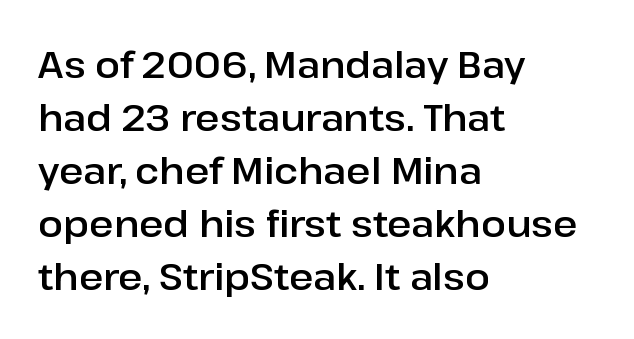
{"serif": "no", "italic": "no", "width": "normal", "stroke_contrast": "low", "x_height": "medium", "monospaced": "no", "underline": "no", "align": "left", "line_spacing": "normal", "line_spacing_ratio": 1.43, "letter_spacing": "normal", "letter_spacing_em": 0.0, "glyph_px": 37}
